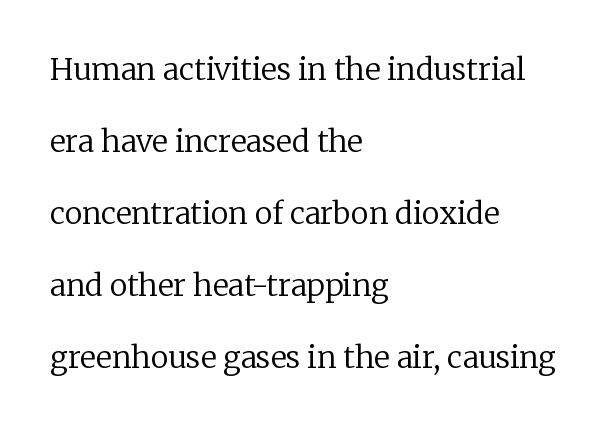
The image shows 30 px regular-weight serif type, upright; set left-aligned, loose line spacing (2.4x), normal letter spacing, not underlined; low stroke contrast and a medium x-height.
